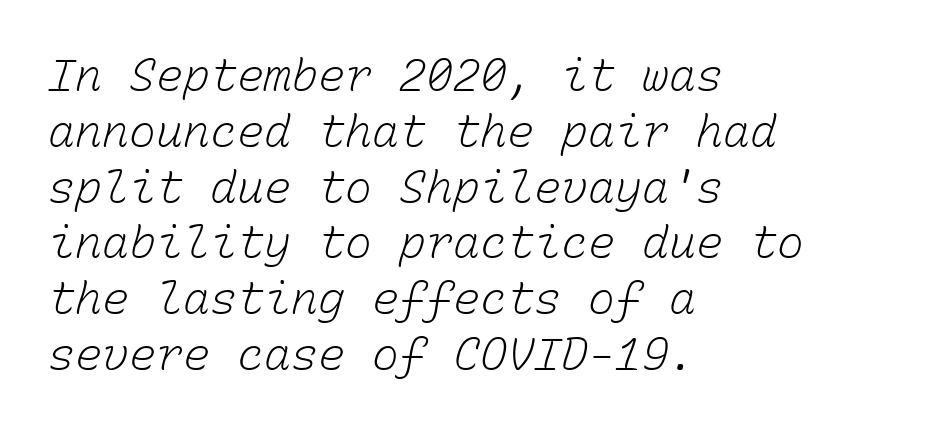
{"bold": "no", "weight": "light", "width": "normal", "stroke_contrast": "low", "x_height": "medium", "monospaced": "yes", "underline": "no", "align": "left", "line_spacing_ratio": 1.24, "letter_spacing": "normal", "letter_spacing_em": 0.0, "glyph_px": 45}
